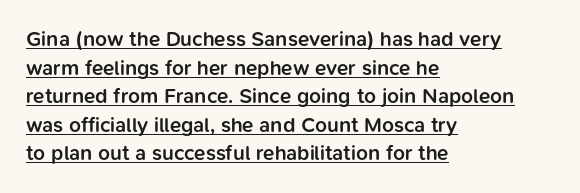
Q: Is the text bold? A: Semi-bold.
Q: Is the text italic (slanted)? A: No, it is upright.
Q: Is the text underlined? A: Yes.
Q: How is the paragraph aligned? A: Left-aligned.
Q: Is the spacing between letters normal or unusually wide? A: Normal.
Q: Is the spacing between lines tight, normal or loose? A: Normal.
